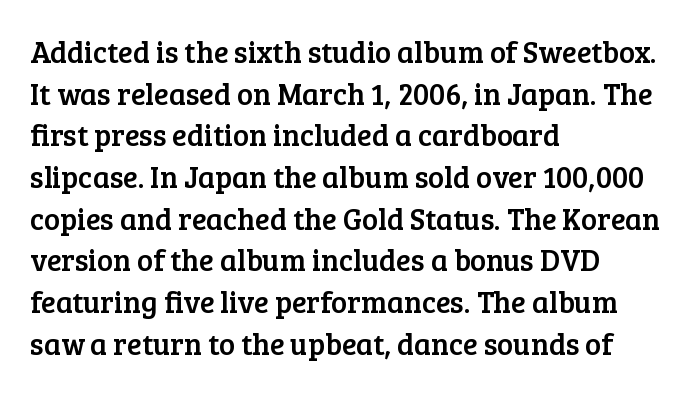
The image shows 30 px serif type, upright; set left-aligned, normal line spacing (1.39x), normal letter spacing, not underlined; low stroke contrast and a medium x-height.
